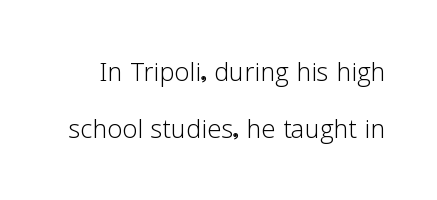
Q: Is the text bold? A: No.
Q: Is the text italic (slanted)? A: No, it is upright.
Q: Is the typeface a serif or a sans-serif typeface? A: Sans-serif.
Q: Is the text underlined? A: No.
Q: Is the spacing between letters normal or unusually wide? A: Normal.
Q: Is the spacing between lines tight, normal or loose? A: Normal.
Q: Width (condensed, normal, or wide)? A: Normal.
Q: Stroke contrast? A: Low.
Q: x-height? A: Medium.
Q: Monospaced? A: No.
